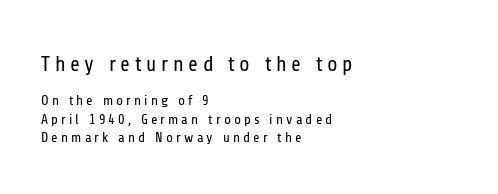
{"italic": "no", "bold": "no", "underline": "no", "align": "left", "line_spacing": "normal", "line_spacing_ratio": 1.31, "letter_spacing": "wide", "letter_spacing_em": 0.22, "larger_block": "first", "size_ratio": 1.5, "glyph_px": 21}
